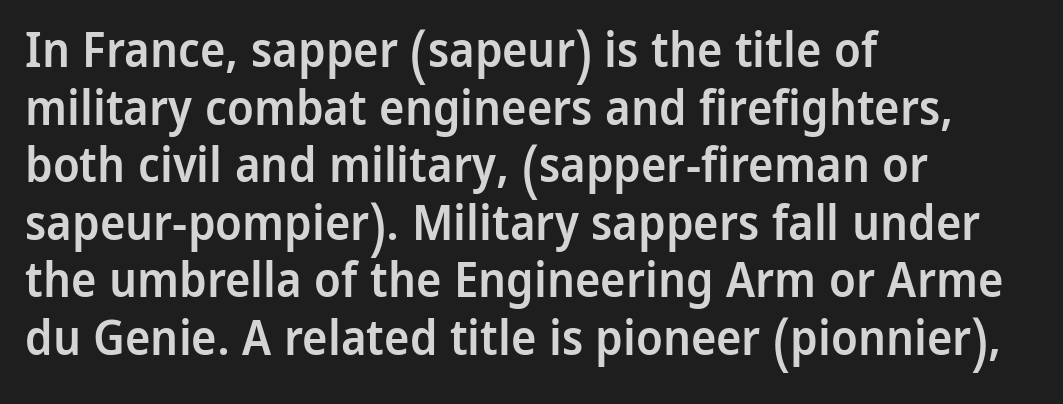
Q: Is the text bold? A: Semi-bold.
Q: Is the text italic (slanted)? A: No, it is upright.
Q: Is the typeface a serif or a sans-serif typeface? A: Sans-serif.
Q: Is the text underlined? A: No.
Q: How is the paragraph aligned? A: Left-aligned.
Q: Is the spacing between letters normal or unusually wide? A: Normal.
Q: Width (condensed, normal, or wide)? A: Normal.
Q: Stroke contrast? A: Low.
Q: x-height? A: Medium.
Q: Monospaced? A: No.
